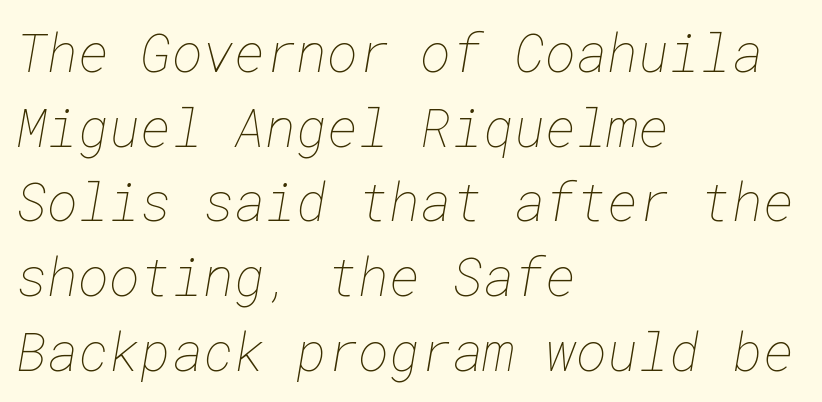
Q: Is the text bold? A: No.
Q: Is the text underlined? A: No.
Q: How is the paragraph aligned? A: Left-aligned.
Q: Is the spacing between letters normal or unusually wide? A: Normal.
Q: Is the spacing between lines tight, normal or loose? A: Normal.
Q: Width (condensed, normal, or wide)? A: Normal.
Q: Stroke contrast? A: Low.
Q: x-height? A: Medium.
